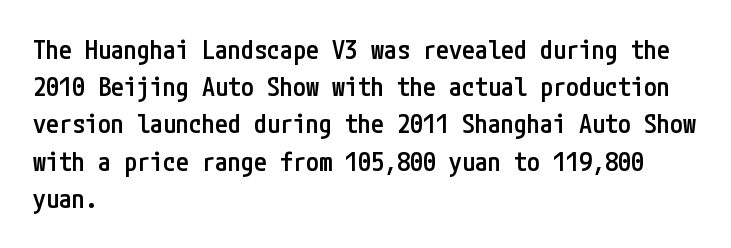
The image shows 26 px text type, upright; set left-aligned, normal line spacing (1.43x), normal letter spacing, not underlined.
